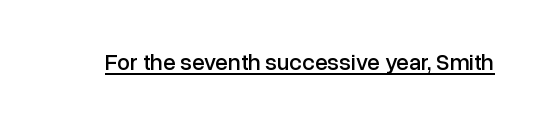
You can see a thin bar hugging the bottom of the glyphs. This rendering leaves character spacing at its baseline value. Style check: upright.
